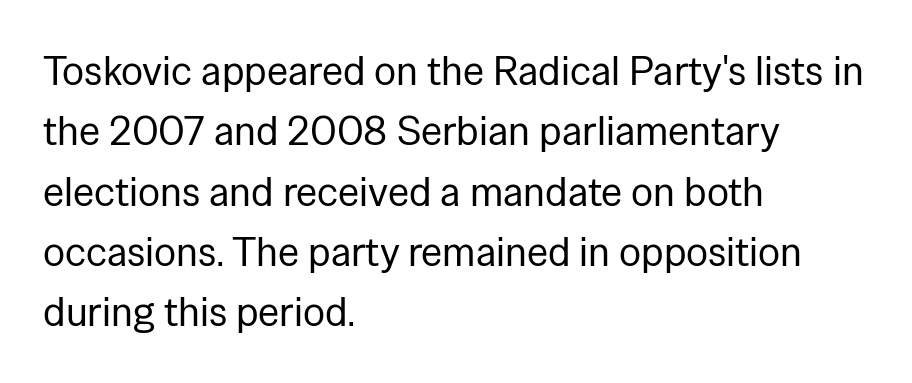
{"serif": "no", "italic": "no", "bold": "no", "weight": "regular", "width": "normal", "stroke_contrast": "low", "x_height": "medium", "monospaced": "no", "underline": "no", "align": "left", "line_spacing": "normal", "line_spacing_ratio": 1.47, "letter_spacing": "normal", "letter_spacing_em": 0.0, "glyph_px": 41}
